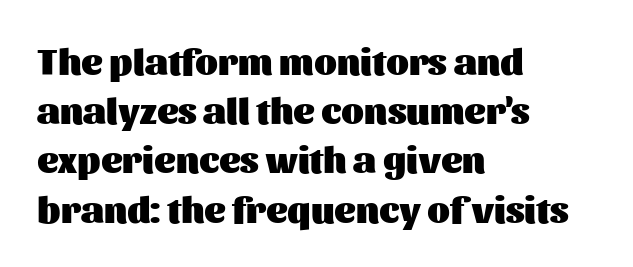
{"serif": "no", "italic": "no", "bold": "yes", "weight": "heavy", "width": "normal", "stroke_contrast": "medium", "x_height": "medium", "monospaced": "no", "underline": "no", "align": "left", "line_spacing": "normal", "line_spacing_ratio": 1.33, "letter_spacing": "normal", "letter_spacing_em": 0.0, "glyph_px": 37}
